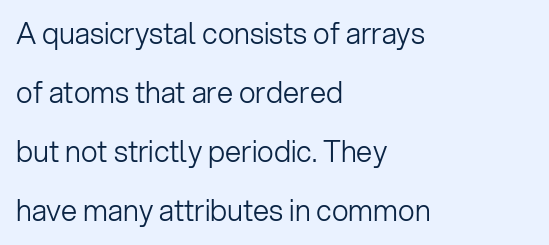
{"serif": "no", "italic": "no", "bold": "no", "weight": "light", "width": "normal", "stroke_contrast": "low", "x_height": "medium", "monospaced": "no", "underline": "no", "align": "left", "line_spacing": "loose", "line_spacing_ratio": 2.04, "letter_spacing": "normal", "letter_spacing_em": 0.0, "glyph_px": 29}
